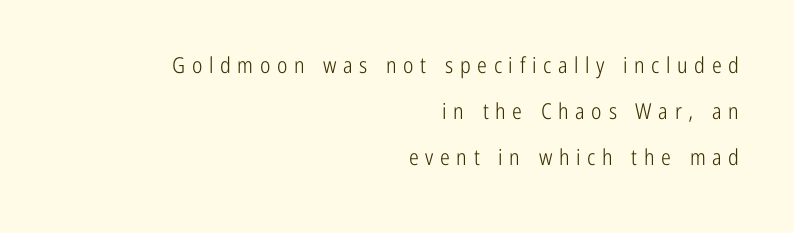
Q: Is the text bold? A: No.
Q: Is the text italic (slanted)? A: No, it is upright.
Q: Is the text underlined? A: No.
Q: How is the paragraph aligned? A: Right-aligned.
Q: Is the spacing between letters normal or unusually wide? A: Unusually wide.
Q: Is the spacing between lines tight, normal or loose? A: Loose.
